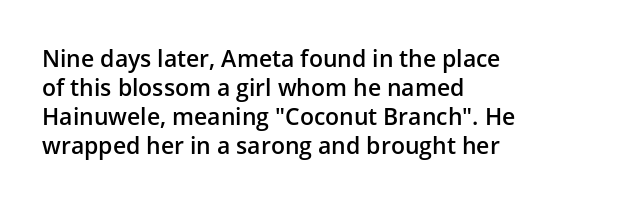
These lines keep a tight, regular rhythm from letter to letter. Horizontally, the lines are justified to the leading edge only. Normally led — the rows are evenly, conventionally spaced. The axis of the letterforms is exactly vertical. Bold? Not quite — semibold, heavier than regular but stopping short.
